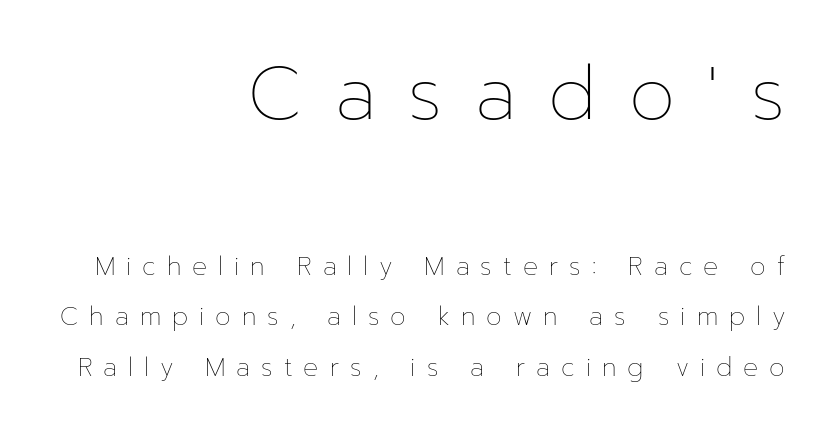
The image shows 74 px thin type, upright; set right-aligned, loose line spacing (2.02x), unusually wide letter spacing (+0.44 em), not underlined; the first (top) block is 2.96x larger; low stroke contrast and a medium x-height.
